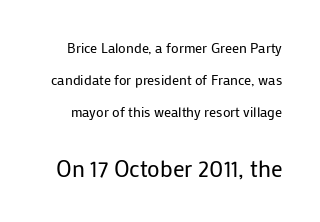
The area under the type is left untouched. These two chunks differ in scale, with the bottom chunk taking the larger measure. Honestly, the rows look like they've been pulled way apart. Here the glyphs are tracked normally, forming tight word shapes.
